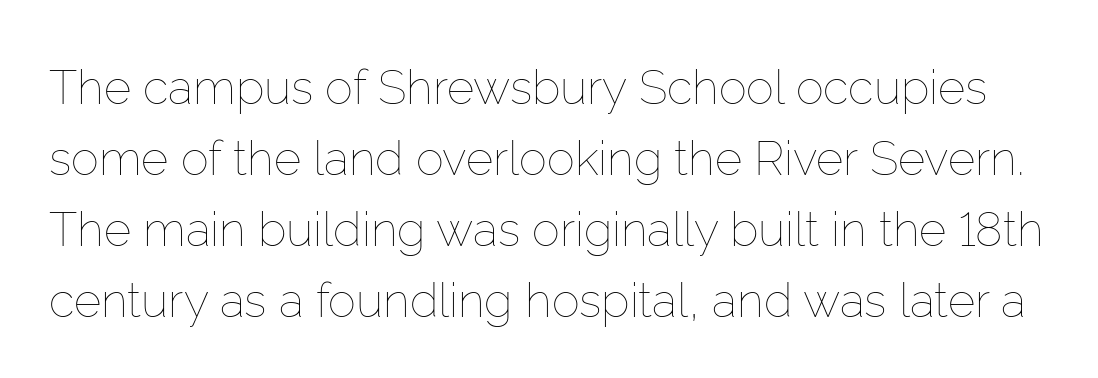
{"italic": "no", "bold": "no", "weight": "thin", "width": "normal", "stroke_contrast": "low", "x_height": "medium", "monospaced": "no", "underline": "no", "line_spacing": "normal", "line_spacing_ratio": 1.51, "letter_spacing": "normal", "letter_spacing_em": 0.0, "glyph_px": 47}
